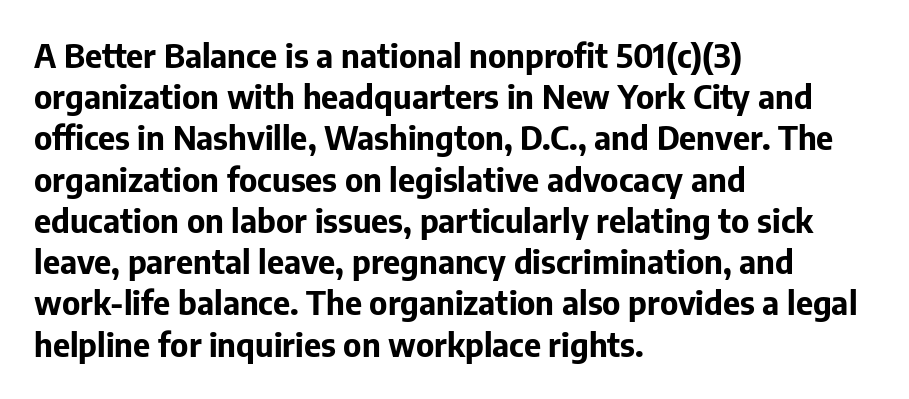
The image shows 33 px bold sans-serif type, upright; set left-aligned, normal line spacing (1.25x), normal letter spacing, not underlined; low stroke contrast and a medium x-height.
